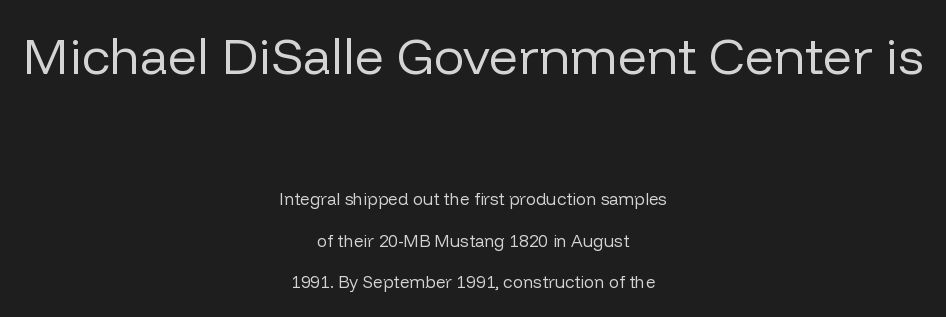
A student would notice the top passage is typeset larger than what follows. These lines are rendered in a variable-pitch font. No extra ink here — the face is not bold. To sum up the face: it is a sans, with no serifs.
